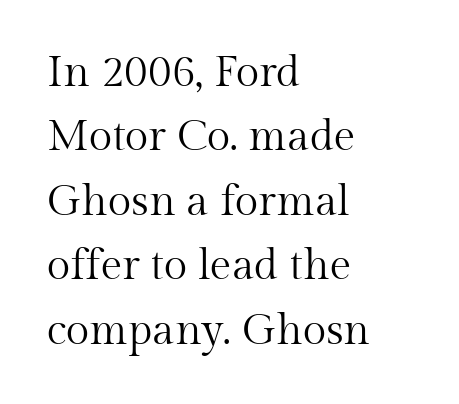
{"serif": "yes", "italic": "no", "bold": "no", "weight": "regular", "width": "normal", "stroke_contrast": "medium", "x_height": "medium", "monospaced": "no", "underline": "no", "align": "left", "line_spacing": "normal", "line_spacing_ratio": 1.5, "letter_spacing": "normal", "letter_spacing_em": 0.0, "glyph_px": 43}
